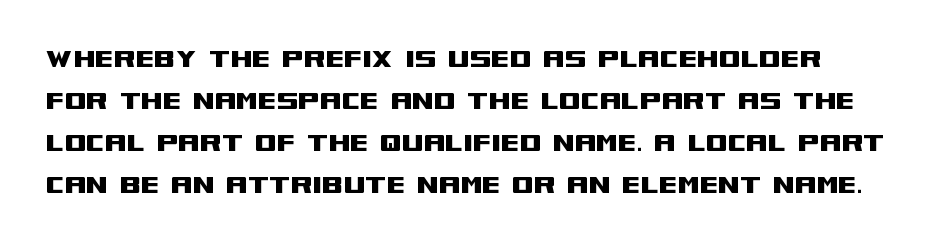
The image shows 31 px wide sans-serif type, upright; set normal line spacing (1.35x), normal letter spacing, not underlined; medium stroke contrast and a large x-height.
